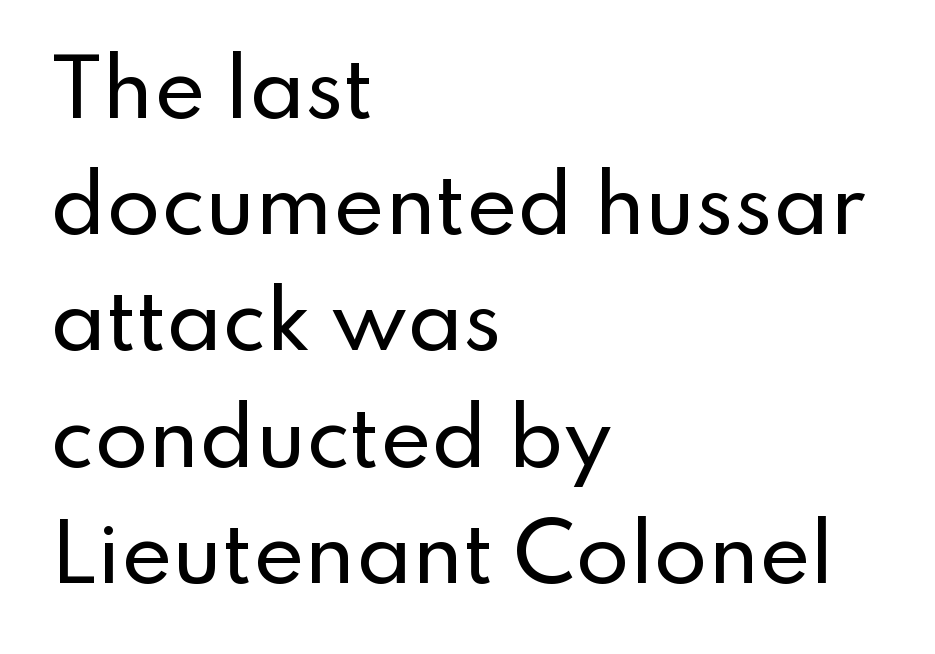
The area under the type is left untouched. The text block is weighted toward the left margin, trailing off unevenly rightward. Spacing between characters is what you'd get straight out of the box. Does the type have serifs? No, each stem ends abruptly.
